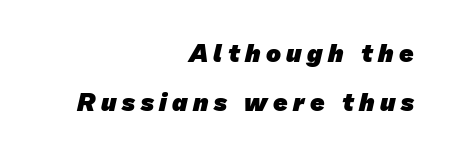
Airy leading. How heavy is the stroke? Heavy — this is a bold. Caption: multi-line text, flush right, ragged left. You could only call the tracking loose — the letters float apart. The gap between lines stays unmarked.
